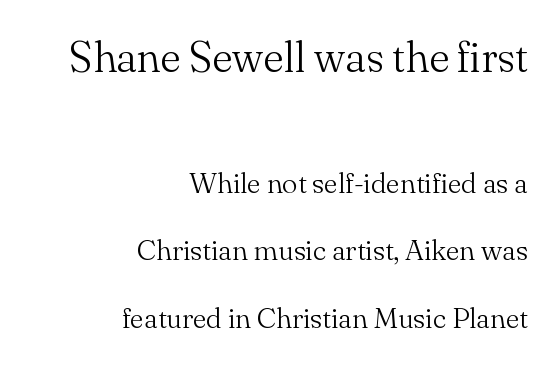
Q: Is the text bold? A: No.
Q: Is the text italic (slanted)? A: No, it is upright.
Q: Is the typeface a serif or a sans-serif typeface? A: Serif.
Q: Is the text underlined? A: No.
Q: How is the paragraph aligned? A: Right-aligned.
Q: Is the spacing between letters normal or unusually wide? A: Normal.
Q: Is the spacing between lines tight, normal or loose? A: Loose.
Q: Which block of text is set in a larger size, the first (top) or the second (bottom)? A: The first (top) one.
Q: Width (condensed, normal, or wide)? A: Normal.
Q: Stroke contrast? A: Medium.
Q: x-height? A: Small.
Q: Monospaced? A: No.
